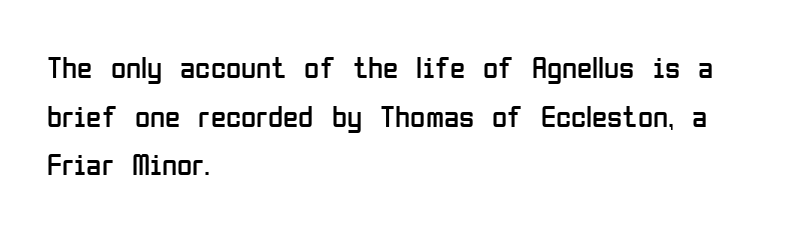
{"serif": "no", "italic": "no", "bold": "no", "weight": "regular", "width": "condensed", "stroke_contrast": "low", "x_height": "medium", "monospaced": "no", "underline": "no", "align": "left", "line_spacing": "normal", "line_spacing_ratio": 1.57, "letter_spacing": "normal", "letter_spacing_em": 0.0, "glyph_px": 31}
